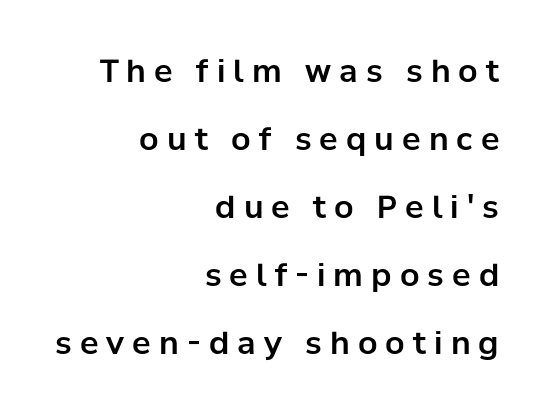
Q: Is the text italic (slanted)? A: No, it is upright.
Q: Is the typeface a serif or a sans-serif typeface? A: Sans-serif.
Q: Is the text underlined? A: No.
Q: How is the paragraph aligned? A: Right-aligned.
Q: Is the spacing between letters normal or unusually wide? A: Unusually wide.
Q: Is the spacing between lines tight, normal or loose? A: Loose.
Q: Width (condensed, normal, or wide)? A: Normal.
Q: Stroke contrast? A: Low.
Q: x-height? A: Medium.
Q: Monospaced? A: No.
